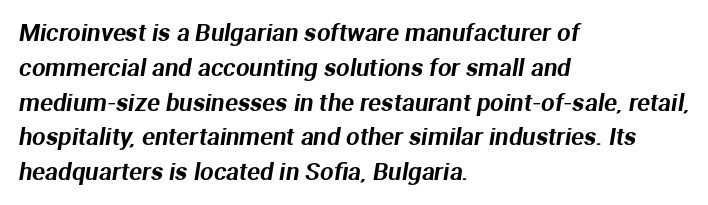
The image shows 24 px text type; set left-aligned, normal line spacing (1.45x), normal letter spacing, not underlined.
